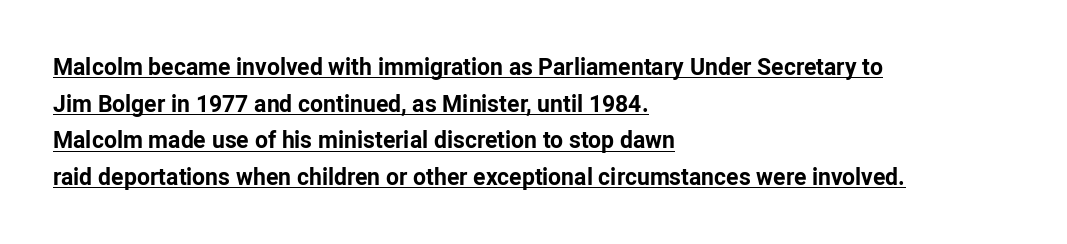
{"italic": "no", "bold": "yes", "underline": "yes", "align": "left", "line_spacing": "normal", "line_spacing_ratio": 1.59, "letter_spacing": "normal", "letter_spacing_em": 0.0, "glyph_px": 23}
